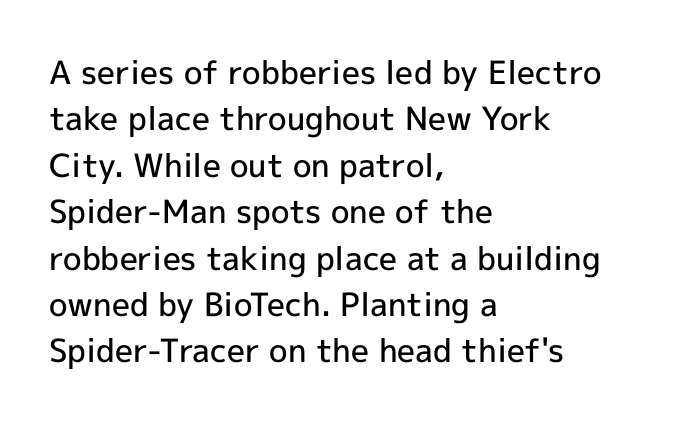
The image shows 32 px semibold sans-serif type, upright; set left-aligned, normal line spacing (1.45x), normal letter spacing, not underlined; a medium x-height.
